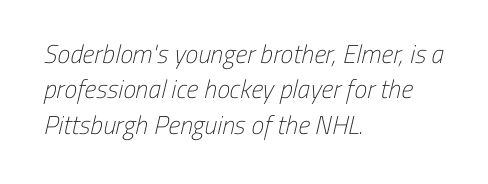
The image shows 26 px text type; set left-aligned, normal line spacing (1.36x), normal letter spacing, not underlined.
